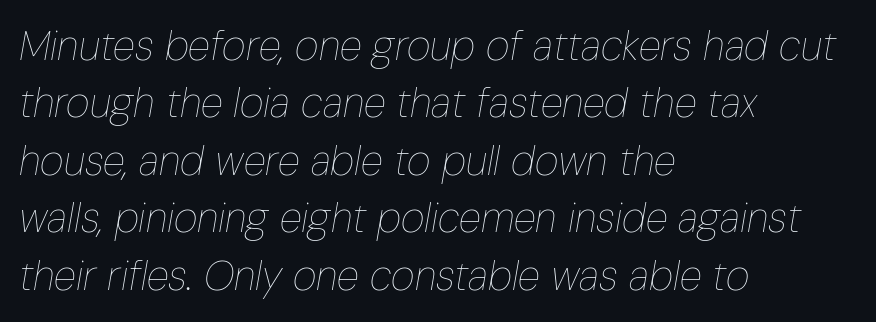
{"italic": "yes", "lean": "right", "slant_degrees": 10, "bold": "no", "weight": "thin", "width": "condensed", "stroke_contrast": "low", "x_height": "medium", "monospaced": "no", "underline": "no", "align": "left", "line_spacing": "normal", "line_spacing_ratio": 1.4, "letter_spacing": "normal", "letter_spacing_em": 0.0, "glyph_px": 41}
